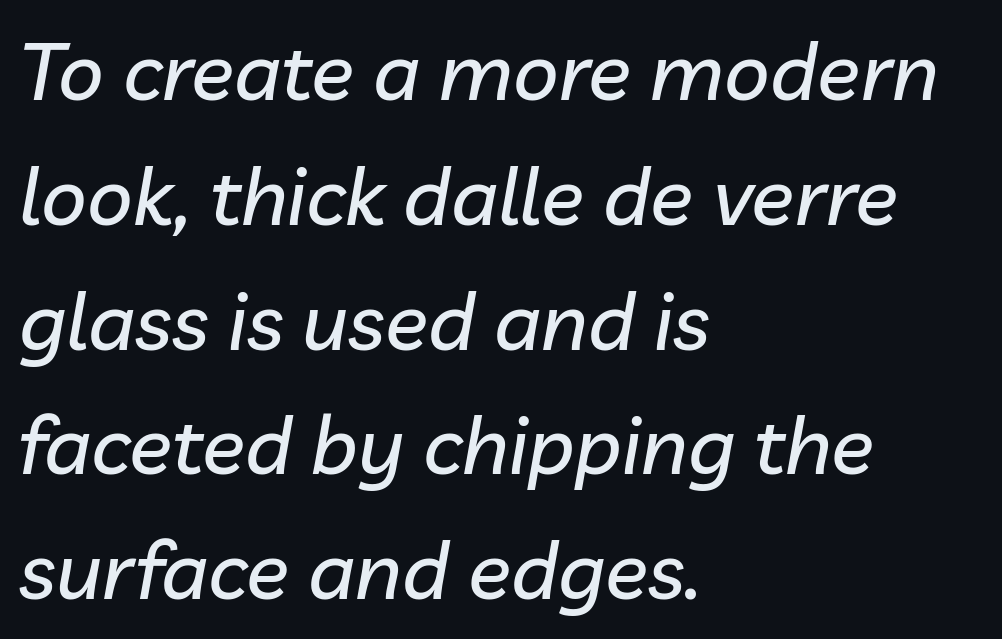
Q: Is the text italic (slanted)? A: Yes, it leans right by about 10 degrees.
Q: Is the text underlined? A: No.
Q: How is the paragraph aligned? A: Left-aligned.
Q: Is the spacing between letters normal or unusually wide? A: Normal.
Q: Is the spacing between lines tight, normal or loose? A: Normal.
Q: Width (condensed, normal, or wide)? A: Normal.
Q: Stroke contrast? A: Low.
Q: x-height? A: Medium.
Q: Monospaced? A: No.
